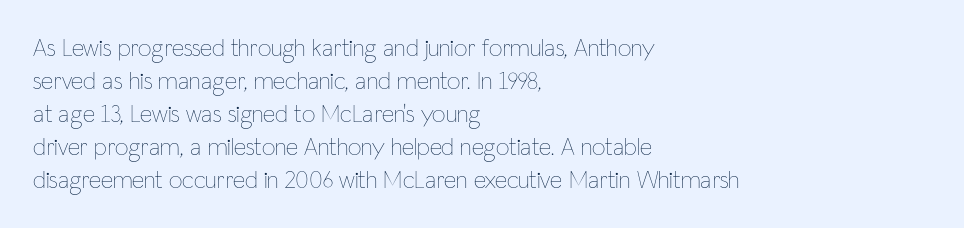
These lines stack with their left ends in a neat column. Letters rest on an invisible, unmarked baseline. The lines sit at an ordinary, default distance from one another. The type sits square on the baseline with zero lean. No letter is thick-stroked: the sample isn't bold. Default kerning and tracking; the words read as compact shapes.
